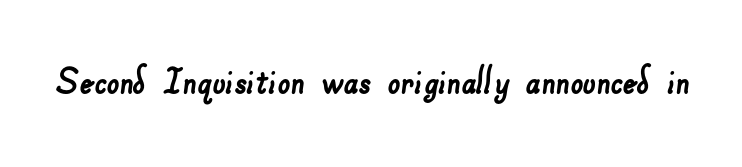
Tracking here is standard; glyphs follow each other at the usual distance. Look at the bottom of the vertical strokes: they stop flat, with no serifs. The strip under each line holds only bare page. Think of a printed novel: that variable character pitch is what you see here.
